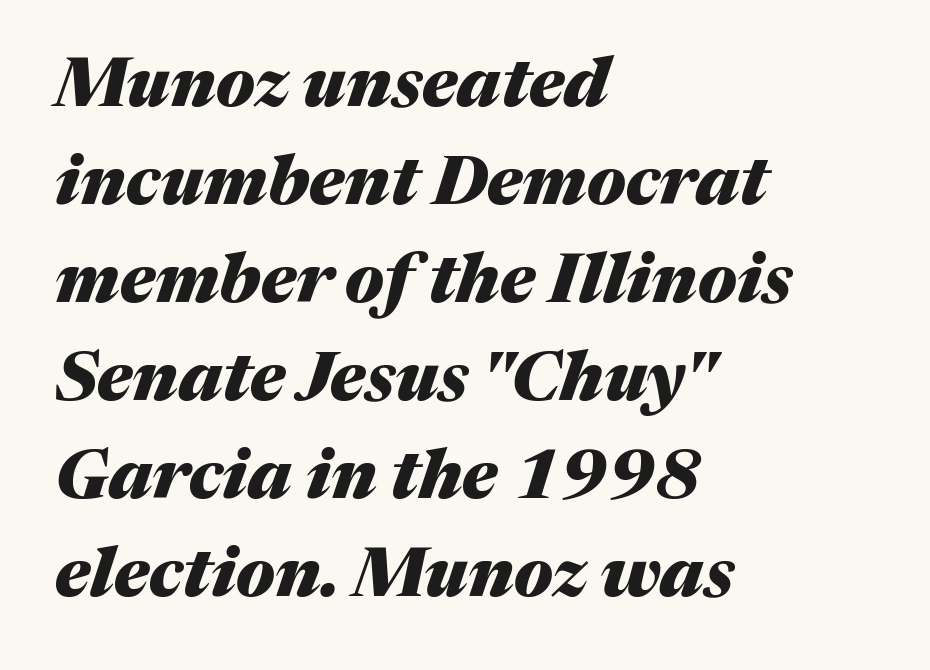
Q: Is the text bold? A: Yes.
Q: Is the text italic (slanted)? A: Yes, it leans right by about 17 degrees.
Q: Is the text underlined? A: No.
Q: How is the paragraph aligned? A: Left-aligned.
Q: Is the spacing between letters normal or unusually wide? A: Normal.
Q: Is the spacing between lines tight, normal or loose? A: Normal.
Q: Width (condensed, normal, or wide)? A: Normal.
Q: Stroke contrast? A: Medium.
Q: x-height? A: Medium.
Q: Monospaced? A: No.
